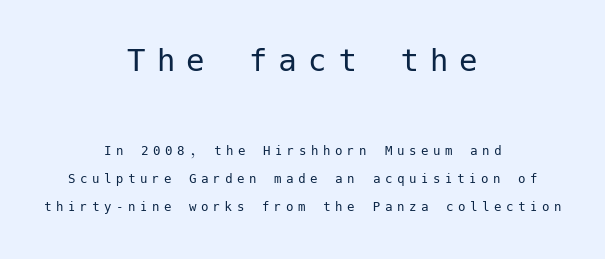
When letters stand straight like this, we call the style roman or upright. Every row of glyphs is offset so its center matches the block's center. Is the letter spacing exaggerated? Yes — the characters are pushed far apart. Counters stay open thanks to moderate or lighter strokes. What kind of face is this? One without serifs — a sans. The string is rendered with underlining switched off.
